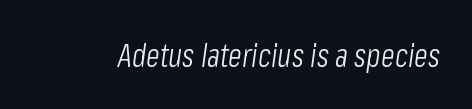
The cut favours lightness, reaching ordinary text weight at its darkest. Each letter keeps its own natural width here, so spacing adapts to shape. Honestly, the letter spacing is just normal — you wouldn't notice it. Posture: slanted. Honestly, there is no underline to notice here at all.
